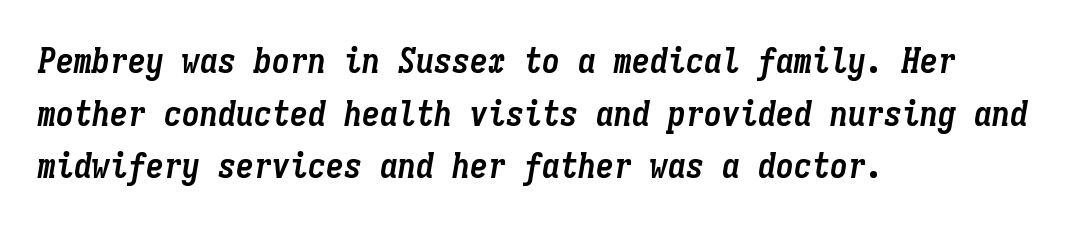
Q: Is the text bold? A: Yes.
Q: Is the text italic (slanted)? A: Yes, it leans right by about 9 degrees.
Q: Is the text underlined? A: No.
Q: How is the paragraph aligned? A: Left-aligned.
Q: Is the spacing between letters normal or unusually wide? A: Normal.
Q: Is the spacing between lines tight, normal or loose? A: Normal.
Q: Width (condensed, normal, or wide)? A: Condensed.
Q: Stroke contrast? A: Low.
Q: x-height? A: Medium.
Q: Monospaced? A: Yes.
